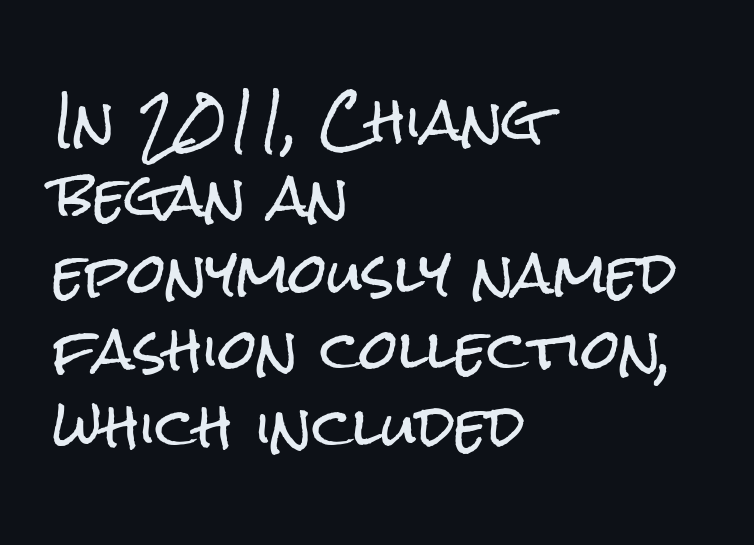
Q: Is the text italic (slanted)? A: No, it is upright.
Q: Is the typeface a serif or a sans-serif typeface? A: Sans-serif.
Q: Is the text underlined? A: No.
Q: How is the paragraph aligned? A: Left-aligned.
Q: Is the spacing between letters normal or unusually wide? A: Normal.
Q: Is the spacing between lines tight, normal or loose? A: Normal.
Q: Width (condensed, normal, or wide)? A: Condensed.
Q: Stroke contrast? A: Low.
Q: x-height? A: Medium.
Q: Monospaced? A: No.
